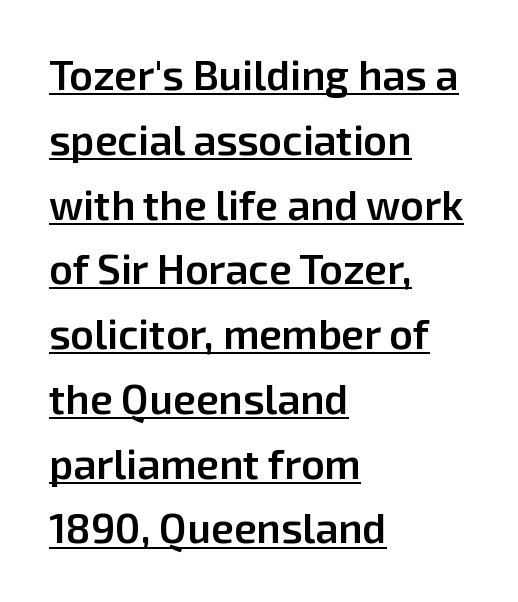
Look at the tracking — it's just the regular setting, nothing added. The characters display no serif detailing; their extremities are plain. If you measured baseline to baseline, you'd find a middling distance. Looks like regular typesetting: each glyph gets only the width it needs. Somebody hit Ctrl+U on this one — the words are underlined. The type sits square on the baseline with zero lean.
